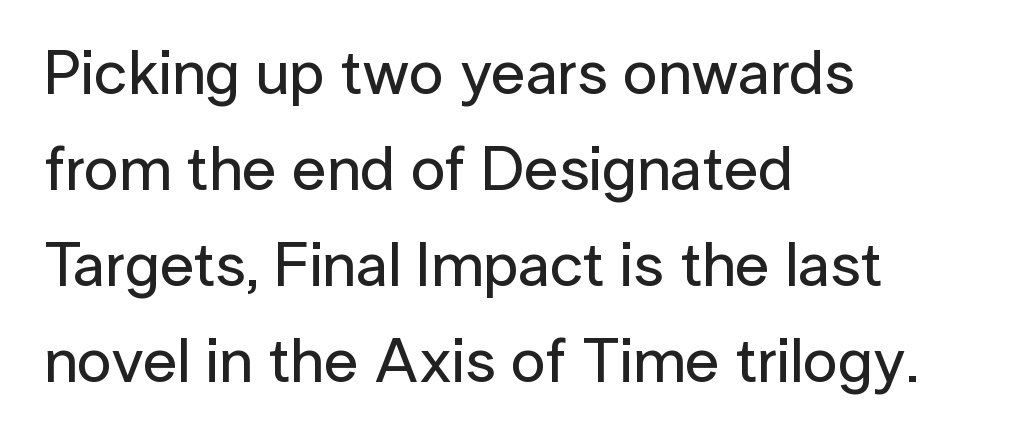
Interline gaps are of average width in this sample. The designer went with a sans here, leaving each stem footless. Underlining? Definitely not there. The font's upright variant was chosen for this text.
